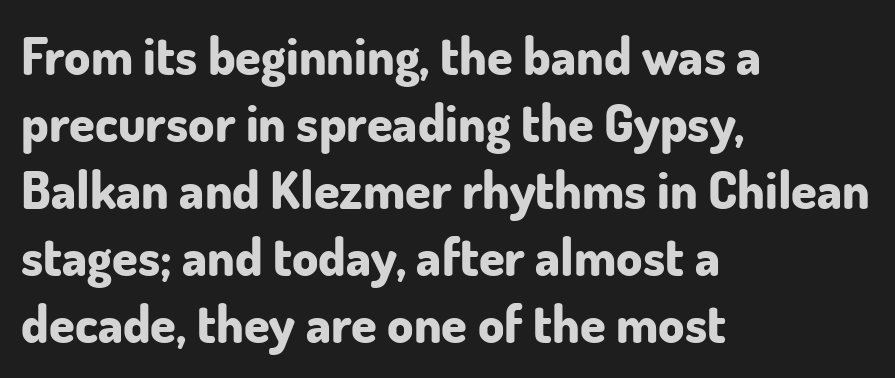
{"serif": "no", "italic": "no", "bold": "yes", "weight": "bold", "width": "normal", "stroke_contrast": "low", "x_height": "small", "monospaced": "no", "underline": "no", "align": "left", "line_spacing": "normal", "line_spacing_ratio": 1.29, "letter_spacing": "normal", "letter_spacing_em": 0.0, "glyph_px": 52}
